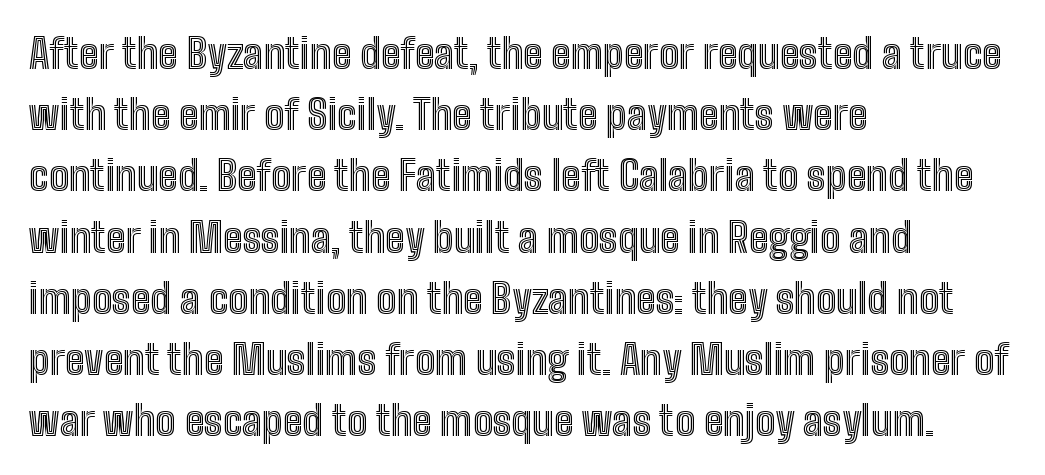
{"italic": "no", "width": "condensed", "x_height": "medium", "monospaced": "no", "underline": "no", "align": "left", "line_spacing": "normal", "line_spacing_ratio": 1.53, "letter_spacing": "normal", "letter_spacing_em": 0.0, "glyph_px": 40}
